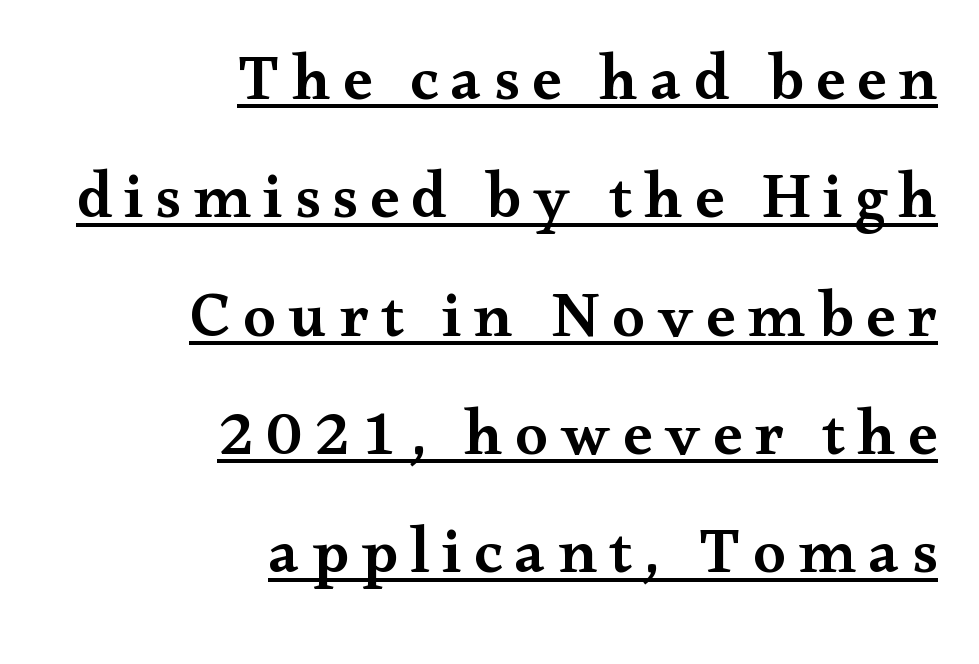
Spacing verdict: proportional, widths tailored to each character. Decoration check: the copy is underlined. Posture: vertical. The compositor pushed each line to the right boundary. The type family on display is of the serif kind. I'd describe the lettering as semibold — firm but not a full bold.
